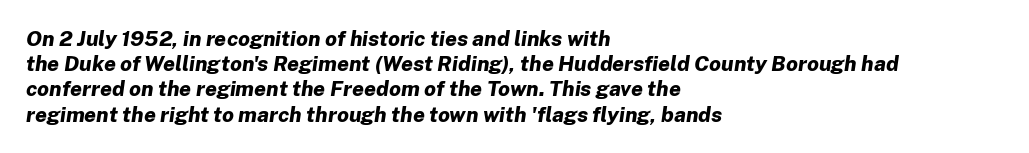
Q: Is the text bold? A: Yes.
Q: Is the text italic (slanted)? A: Yes, it leans right by about 8 degrees.
Q: Is the text underlined? A: No.
Q: How is the paragraph aligned? A: Left-aligned.
Q: Is the spacing between letters normal or unusually wide? A: Normal.
